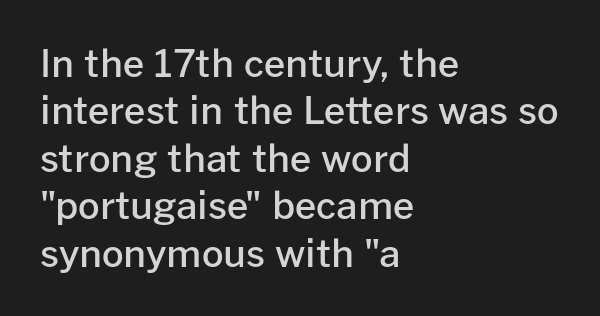
The image shows 38 px semibold sans-serif type, upright; set left-aligned, normal line spacing (1.25x), normal letter spacing, not underlined; low stroke contrast and a medium x-height.
